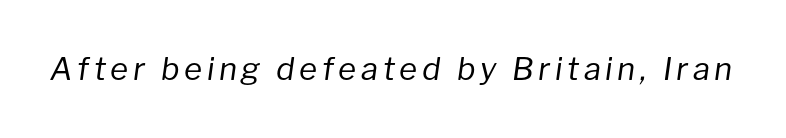
Q: Is the text bold? A: No.
Q: Is the text italic (slanted)? A: Yes, it leans right by about 8 degrees.
Q: Is the text underlined? A: No.
Q: Width (condensed, normal, or wide)? A: Normal.
Q: Stroke contrast? A: Low.
Q: x-height? A: Medium.
Q: Monospaced? A: No.
